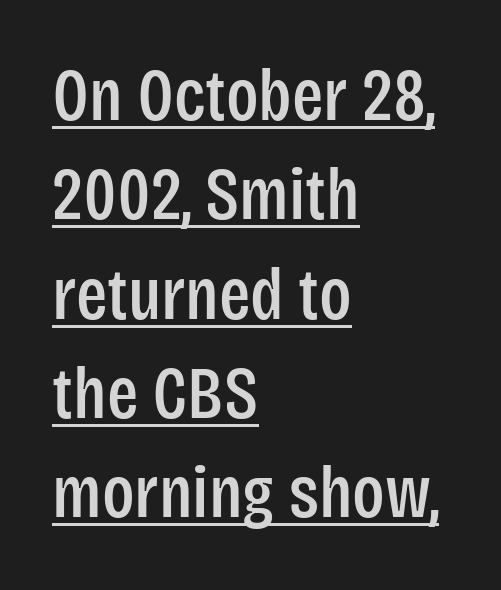
Q: Is the text italic (slanted)? A: No, it is upright.
Q: Is the typeface a serif or a sans-serif typeface? A: Sans-serif.
Q: Is the text underlined? A: Yes.
Q: How is the paragraph aligned? A: Left-aligned.
Q: Is the spacing between letters normal or unusually wide? A: Normal.
Q: Is the spacing between lines tight, normal or loose? A: Normal.
Q: Width (condensed, normal, or wide)? A: Condensed.
Q: Stroke contrast? A: Low.
Q: x-height? A: Large.
Q: Monospaced? A: No.
